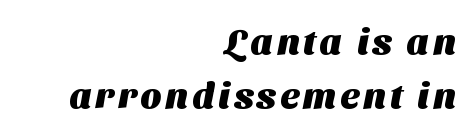
{"serif": "no", "bold": "yes", "weight": "heavy", "width": "normal", "stroke_contrast": "medium", "x_height": "medium", "monospaced": "no", "underline": "no", "align": "right", "line_spacing": "normal", "line_spacing_ratio": 1.5, "glyph_px": 36}
